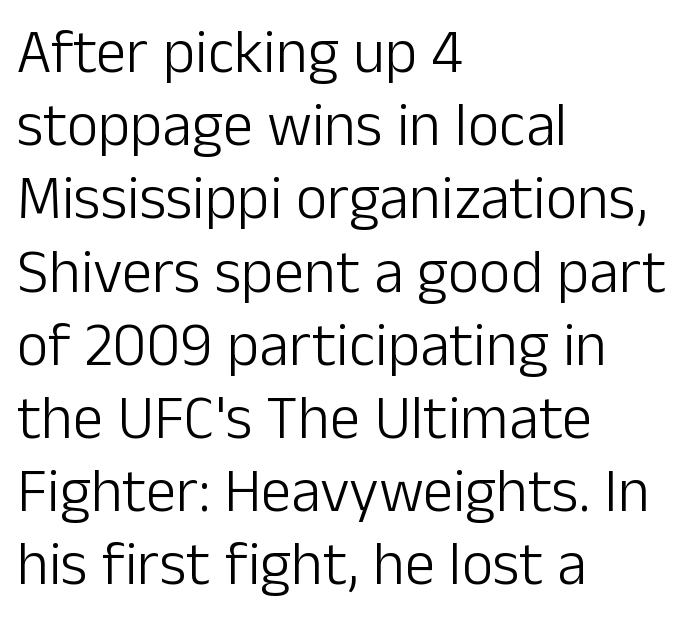
{"serif": "no", "italic": "no", "bold": "no", "weight": "light", "width": "normal", "stroke_contrast": "low", "x_height": "medium", "monospaced": "no", "underline": "no", "align": "left", "line_spacing_ratio": 1.2, "letter_spacing": "normal", "letter_spacing_em": 0.0, "glyph_px": 61}
